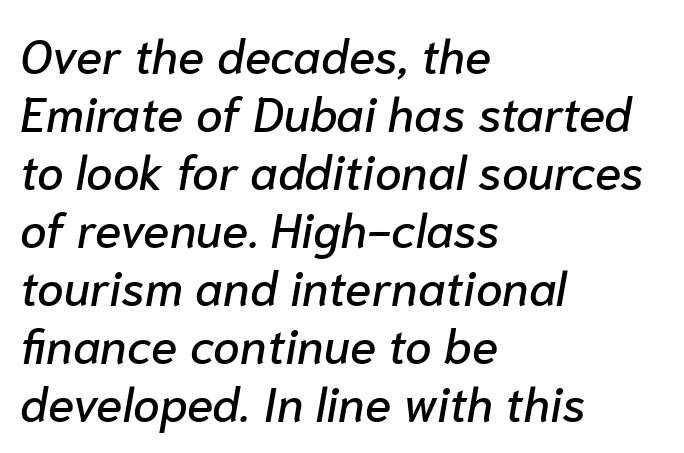
The image shows 48 px text type, italic (leaning right); set left-aligned, line spacing 1.21x, normal letter spacing, not underlined; low stroke contrast and a medium x-height.
